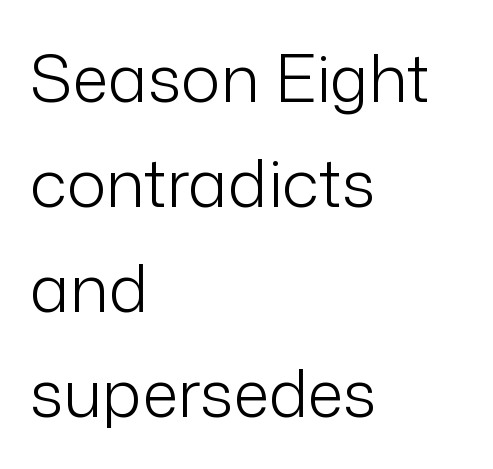
Rule under the text: the space is simply empty. Rendered with straight, roman letterforms. Unlike a traditional serif, this face leaves its strokes unadorned. These lines are rendered in a variable-pitch font. Leftover space on each line is placed entirely after the last word.
